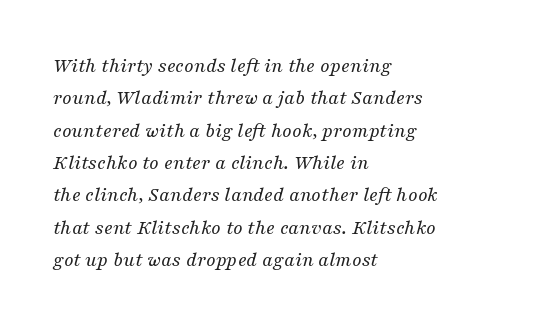
The image shows 21 px text type, italic (leaning right); set left-aligned, normal line spacing (1.54x), normal letter spacing, not underlined.
